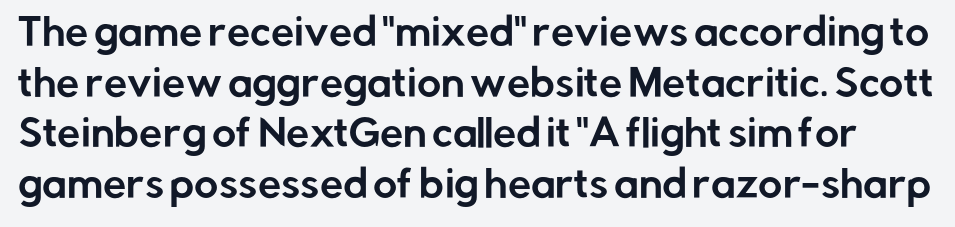
The rendering shows plain stroke endings on the letterforms — a sans-serif design. You could not count columns in this text — the font is proportionally spaced. Observe the ordinary spacing: letters are neighbours, not strangers. No italicization has been applied; the sample stays upright.
